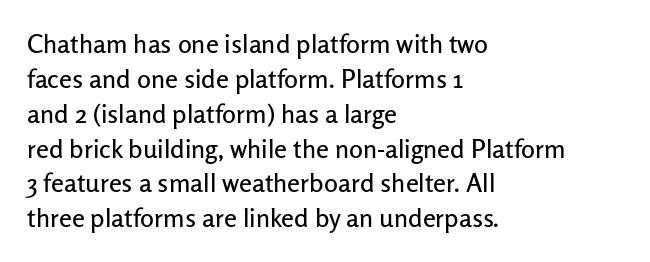
Q: Is the text italic (slanted)? A: No, it is upright.
Q: Is the text underlined? A: No.
Q: How is the paragraph aligned? A: Left-aligned.
Q: Is the spacing between letters normal or unusually wide? A: Normal.
Q: Is the spacing between lines tight, normal or loose? A: Normal.
